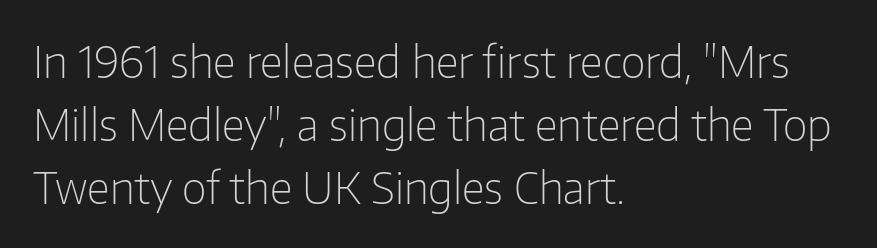
The image shows 43 px light sans-serif type, upright; set left-aligned, normal line spacing (1.47x), normal letter spacing, not underlined; low stroke contrast and a medium x-height.
